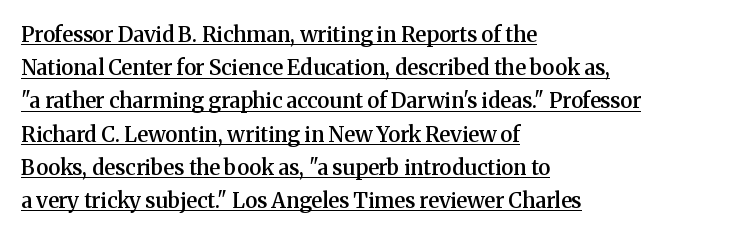
{"italic": "no", "bold": "semi", "underline": "yes", "align": "left", "line_spacing": "normal", "line_spacing_ratio": 1.58, "letter_spacing": "normal", "letter_spacing_em": 0.0, "glyph_px": 21}
